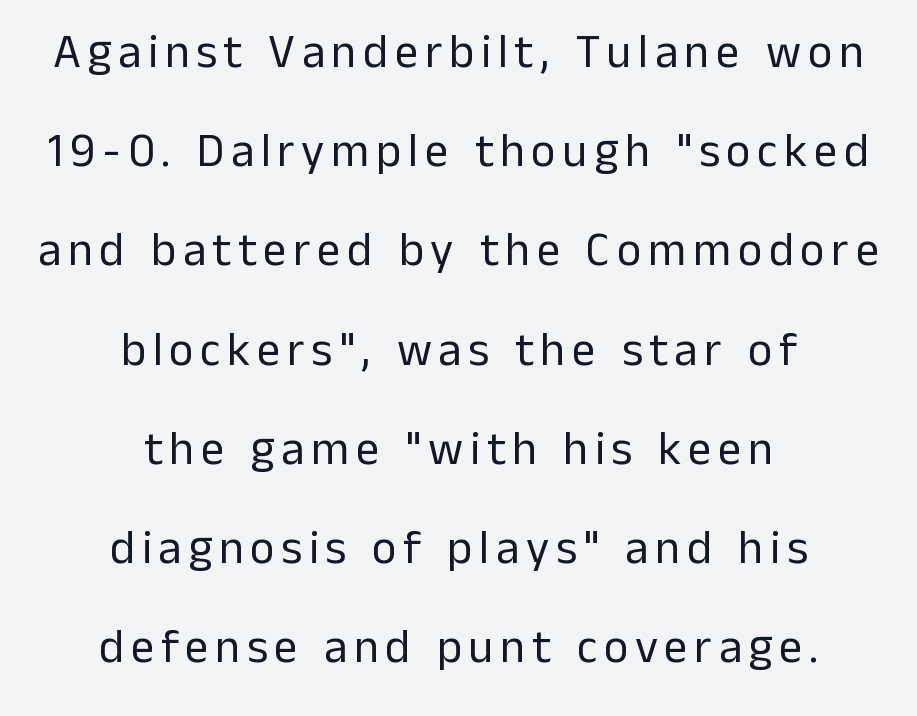
You could fit nearly another row in the gap between these rows. The area under the type is left untouched. If you folded the block vertically in half, each line would mirror itself in length. The rendering uses natural spacing where letterforms have individual widths.
